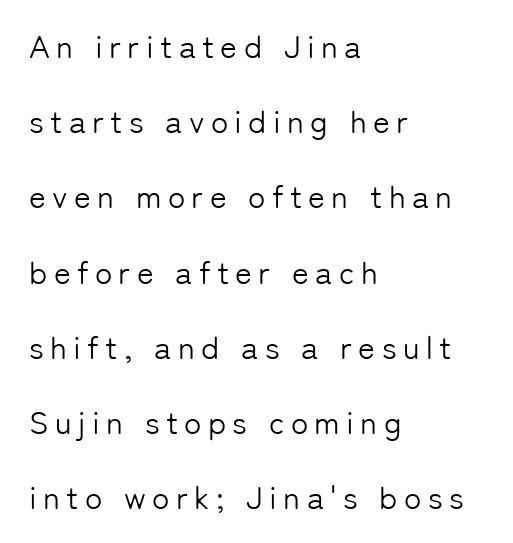
{"serif": "no", "italic": "no", "bold": "no", "weight": "light", "width": "normal", "stroke_contrast": "low", "x_height": "medium", "monospaced": "no", "underline": "no", "align": "left", "line_spacing": "loose", "line_spacing_ratio": 2.35, "letter_spacing": "wide", "letter_spacing_em": 0.2, "glyph_px": 32}
